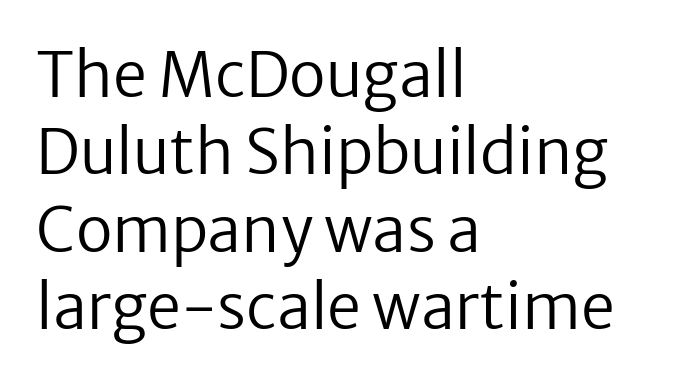
{"serif": "no", "italic": "no", "bold": "no", "weight": "regular", "width": "normal", "stroke_contrast": "low", "x_height": "medium", "monospaced": "no", "underline": "no", "align": "left", "line_spacing": "normal", "line_spacing_ratio": 1.27, "letter_spacing": "normal", "letter_spacing_em": 0.0, "glyph_px": 61}
